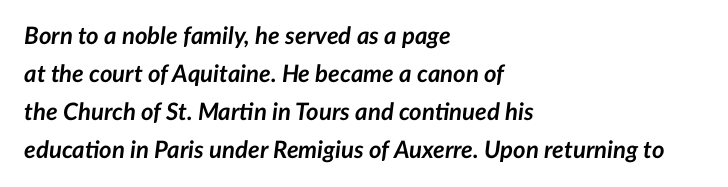
{"italic": "yes", "lean": "right", "slant_degrees": 7, "bold": "yes", "underline": "no", "align": "left", "line_spacing": "normal", "line_spacing_ratio": 1.58, "letter_spacing": "normal", "letter_spacing_em": 0.0, "glyph_px": 24}
